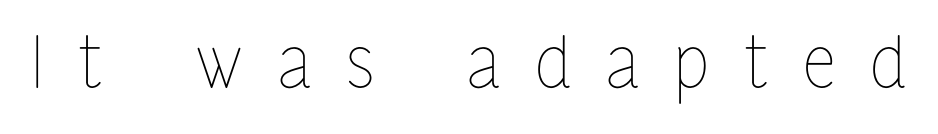
The image shows 71 px thin, condensed type, upright; set unusually wide letter spacing (+0.5 em), not underlined; low stroke contrast and a medium x-height.
